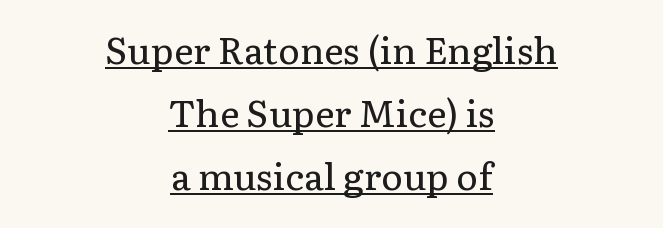
The image shows 37 px regular-weight serif type, upright; set centered, normal line spacing (1.7x), normal letter spacing, underlined; low stroke contrast and a medium x-height.
